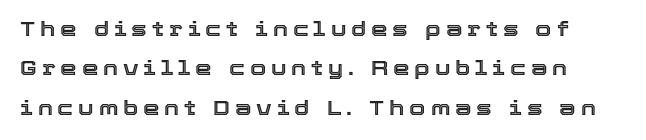
Check the space under the baseline: it is left empty. The horizontal fit of the characters is loose and conspicuously gappy. Does the lettering tilt? It doesn't — this is upright.
